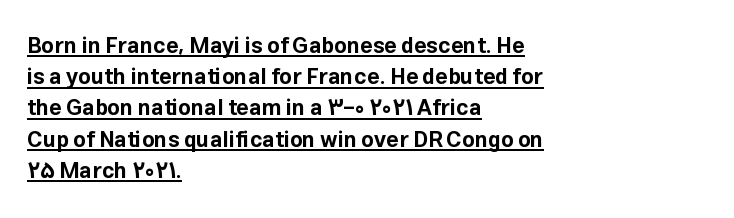
Q: Is the text bold? A: Yes.
Q: Is the text italic (slanted)? A: No, it is upright.
Q: Is the text underlined? A: Yes.
Q: How is the paragraph aligned? A: Left-aligned.
Q: Is the spacing between letters normal or unusually wide? A: Normal.
Q: Is the spacing between lines tight, normal or loose? A: Normal.
